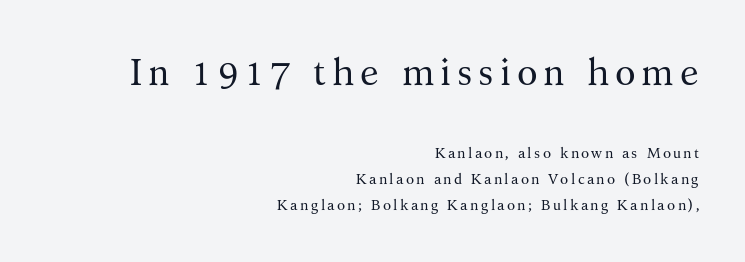
Horizontally, the lines are justified to the trailing edge only. Here the designer chose a conventional face with non-uniform glyph widths. Type style note: has serifs. Just letters on the line, the space beneath them empty. Tall strokes in this sample are plumb rather than angled. Letters have the restrained weight of plain body copy at most.
